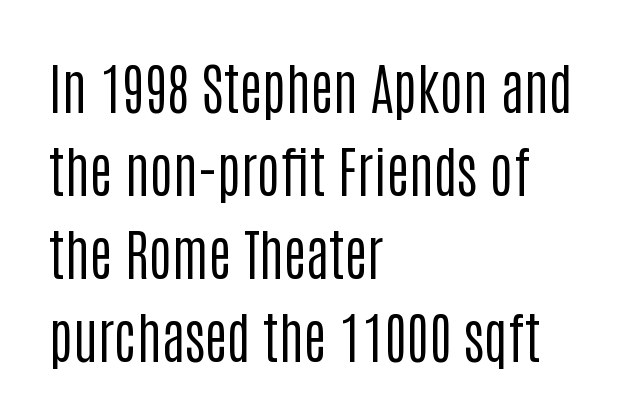
Proportional: the letters do not fall into vertical columns. Quick note: interline space is typical. Each stroke keeps to a modest, everyday thickness or less. Spacing between characters is what you'd get straight out of the box. The font's upright variant was chosen for this text. The characters display no serif detailing; their extremities are plain.
